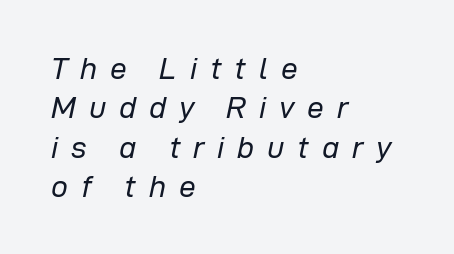
The image shows 30 px regular-weight type, italic (leaning right); set left-aligned, normal line spacing (1.31x), unusually wide letter spacing (+0.43 em), not underlined; low stroke contrast and a medium x-height.
